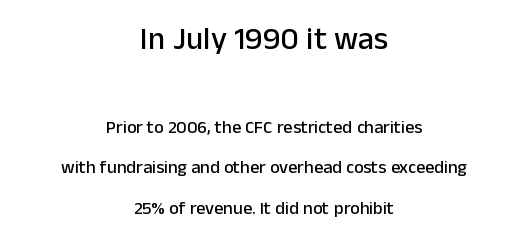
Q: Is the text italic (slanted)? A: No, it is upright.
Q: Is the typeface a serif or a sans-serif typeface? A: Sans-serif.
Q: Is the text underlined? A: No.
Q: How is the paragraph aligned? A: Centered.
Q: Is the spacing between letters normal or unusually wide? A: Normal.
Q: Is the spacing between lines tight, normal or loose? A: Loose.
Q: Which block of text is set in a larger size, the first (top) or the second (bottom)? A: The first (top) one.
Q: Width (condensed, normal, or wide)? A: Normal.
Q: Stroke contrast? A: Low.
Q: x-height? A: Medium.
Q: Monospaced? A: No.
